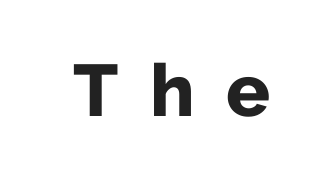
Each letter keeps its own natural width here, so spacing adapts to shape. Display-style spreading of the glyphs; the letterfit is very open. Anything drawn beneath the words? Only blank space. Caption: bold face, heavy strokes. The letters carry no serifs — their stems end cleanly without finishing strokes.
